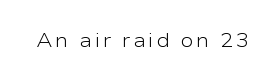
The image shows 20 px text type, upright; set not underlined.
